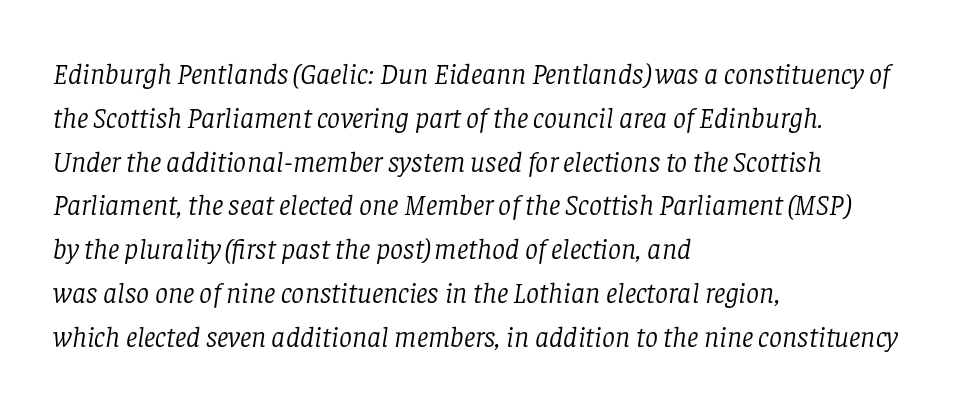
Q: Is the text bold? A: No.
Q: Is the text italic (slanted)? A: Yes, it leans right by about 8 degrees.
Q: Is the typeface a serif or a sans-serif typeface? A: Serif.
Q: Is the text underlined? A: No.
Q: How is the paragraph aligned? A: Left-aligned.
Q: Is the spacing between letters normal or unusually wide? A: Normal.
Q: Is the spacing between lines tight, normal or loose? A: Normal.
Q: Width (condensed, normal, or wide)? A: Normal.
Q: Stroke contrast? A: Low.
Q: x-height? A: Large.
Q: Monospaced? A: No.
